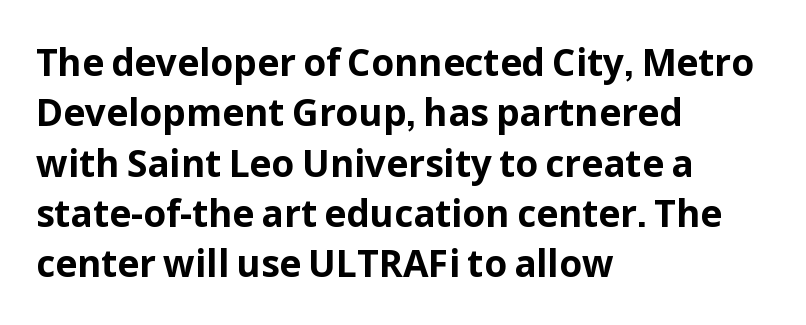
{"serif": "no", "italic": "no", "bold": "yes", "weight": "bold", "width": "normal", "stroke_contrast": "low", "x_height": "medium", "monospaced": "no", "underline": "no", "align": "left", "line_spacing": "normal", "line_spacing_ratio": 1.36, "letter_spacing": "normal", "letter_spacing_em": 0.0, "glyph_px": 37}
